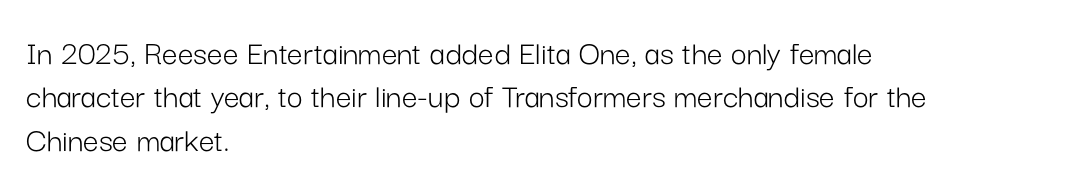
The image shows 35 px light sans-serif type, upright; set left-aligned, line spacing 1.24x, normal letter spacing, not underlined; low stroke contrast and a medium x-height.
